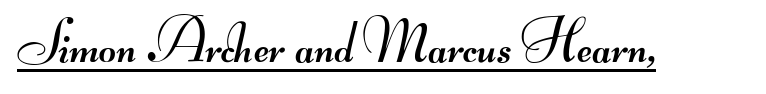
{"serif": "no", "bold": "no", "weight": "regular", "width": "wide", "stroke_contrast": "medium", "monospaced": "no", "underline": "yes", "letter_spacing": "normal", "letter_spacing_em": 0.0, "glyph_px": 59}
